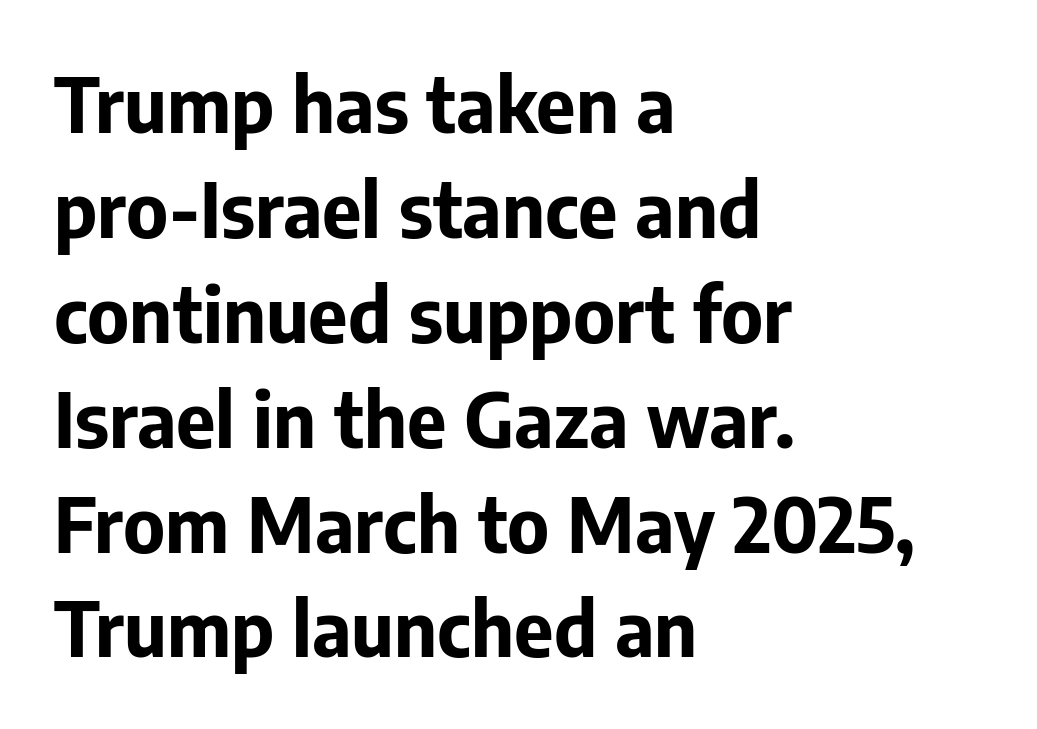
{"serif": "no", "italic": "no", "bold": "yes", "weight": "bold", "width": "normal", "stroke_contrast": "low", "x_height": "medium", "monospaced": "no", "underline": "no", "align": "left", "line_spacing": "normal", "line_spacing_ratio": 1.38, "letter_spacing": "normal", "letter_spacing_em": 0.0, "glyph_px": 76}
